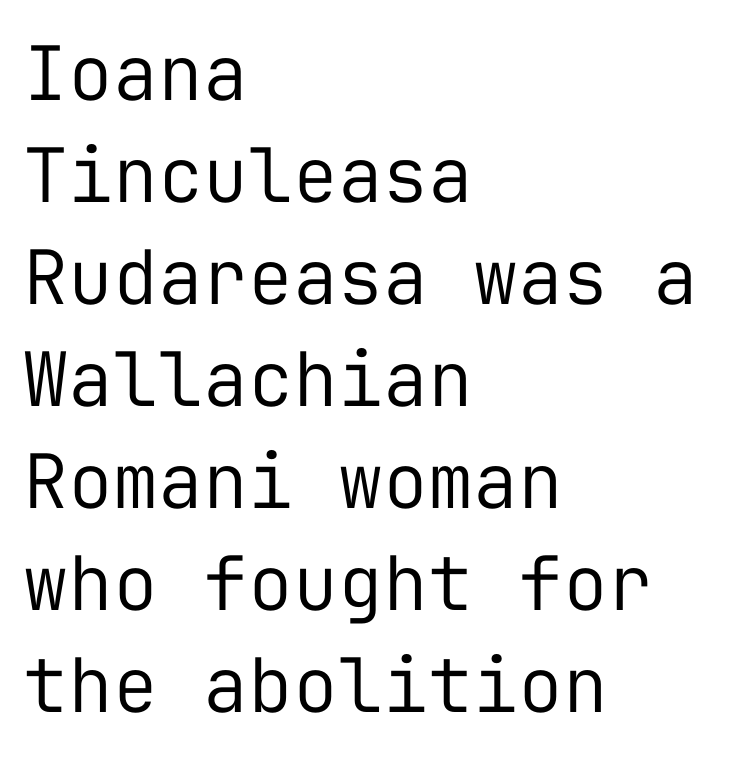
The image shows 75 px regular-weight sans-serif type, upright, monospaced; set left-aligned, normal line spacing (1.36x), normal letter spacing, not underlined; low stroke contrast and a medium x-height.
